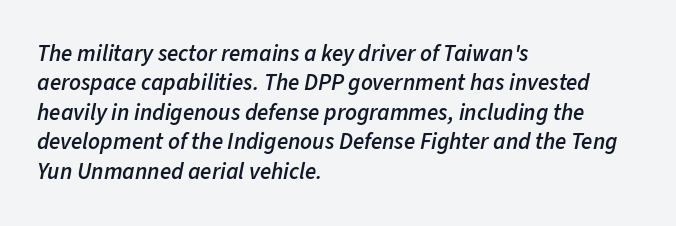
The image shows 23 px text type, italic (leaning right); set left-aligned, normal line spacing (1.28x), normal letter spacing, not underlined.
